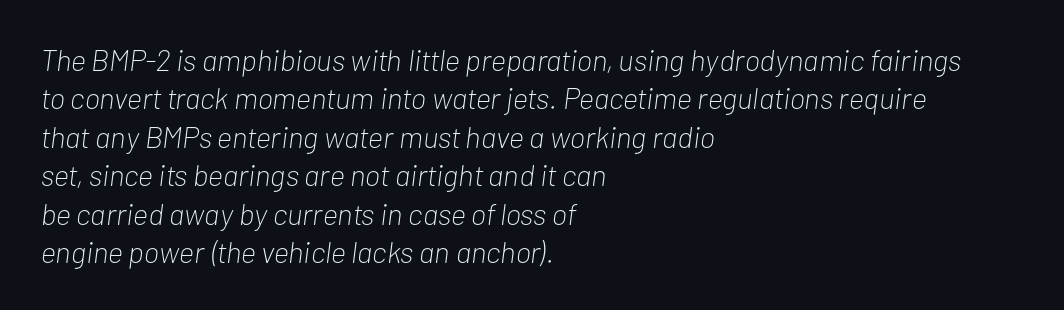
Q: Is the text bold? A: No.
Q: Is the text italic (slanted)? A: Yes, it leans right by about 7 degrees.
Q: Is the text underlined? A: No.
Q: How is the paragraph aligned? A: Left-aligned.
Q: Is the spacing between letters normal or unusually wide? A: Normal.
Q: Is the spacing between lines tight, normal or loose? A: Normal.
Q: Width (condensed, normal, or wide)? A: Condensed.
Q: Stroke contrast? A: Low.
Q: x-height? A: Medium.
Q: Monospaced? A: No.
